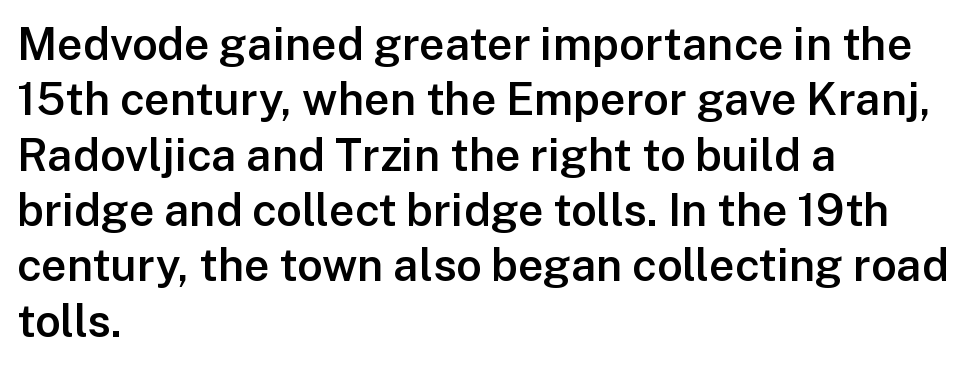
{"serif": "no", "italic": "no", "bold": "semi", "weight": "semibold", "width": "normal", "stroke_contrast": "low", "x_height": "medium", "monospaced": "no", "underline": "no", "align": "left", "line_spacing_ratio": 1.23, "letter_spacing": "normal", "letter_spacing_em": 0.0, "glyph_px": 45}
